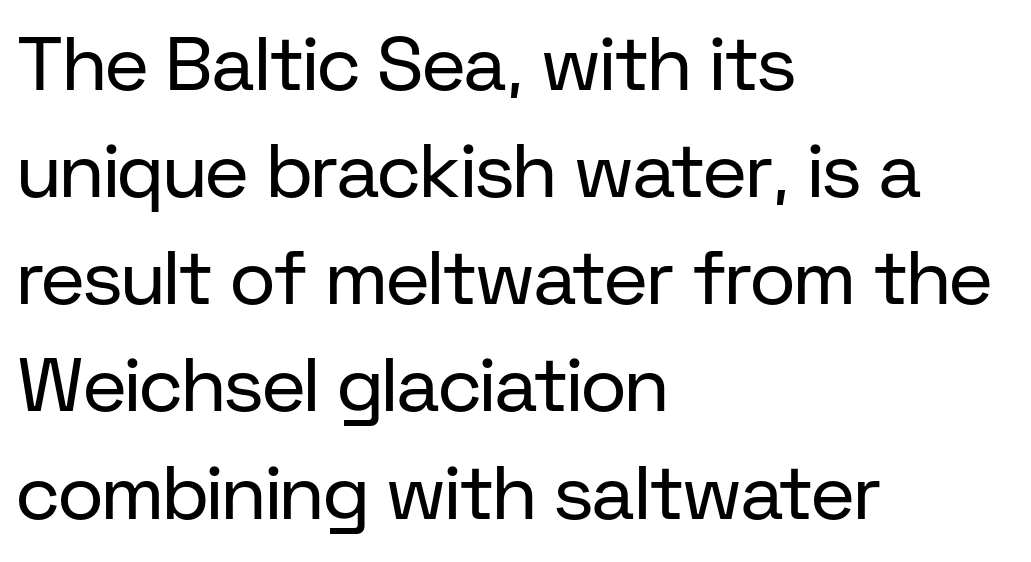
The image shows 76 px regular-weight sans-serif type, upright; set left-aligned, normal line spacing (1.41x), normal letter spacing, not underlined; low stroke contrast and a medium x-height.
